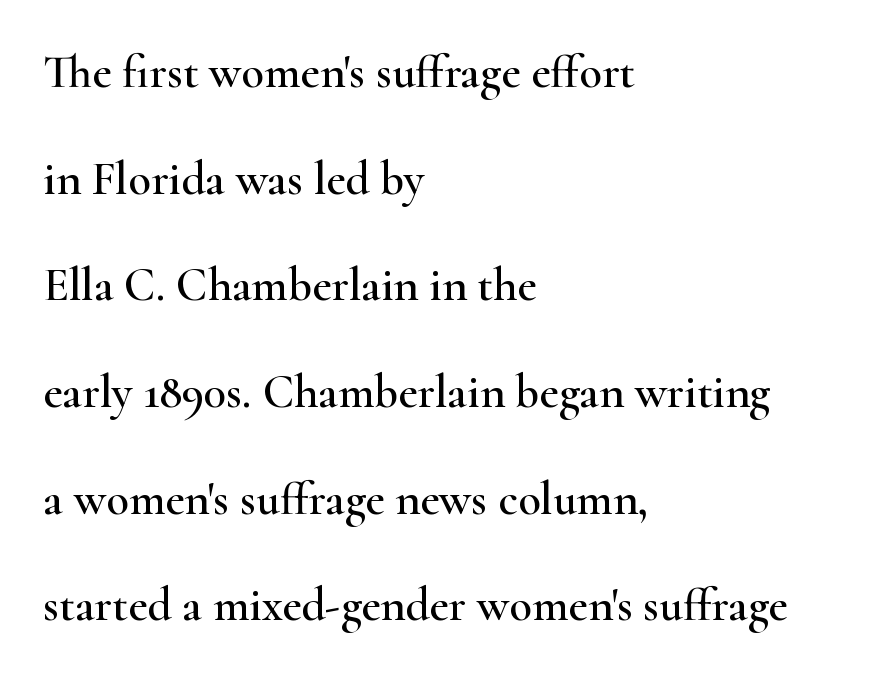
{"serif": "yes", "italic": "no", "width": "wide", "stroke_contrast": "high", "x_height": "small", "monospaced": "no", "underline": "no", "align": "left", "line_spacing": "loose", "line_spacing_ratio": 2.27, "letter_spacing": "normal", "letter_spacing_em": 0.0, "glyph_px": 47}
